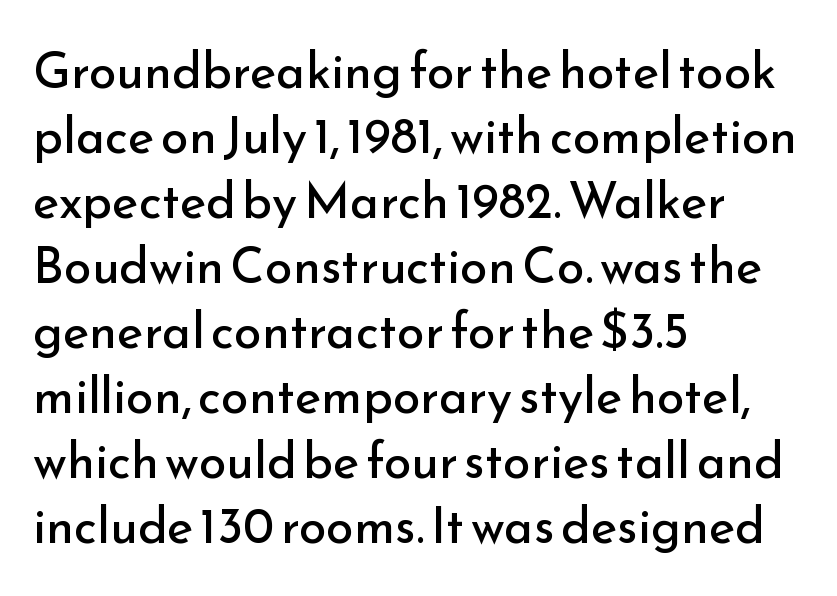
The image shows 50 px regular-weight sans-serif type, upright; set left-aligned, normal line spacing (1.3x), normal letter spacing, not underlined; low stroke contrast and a small x-height.
